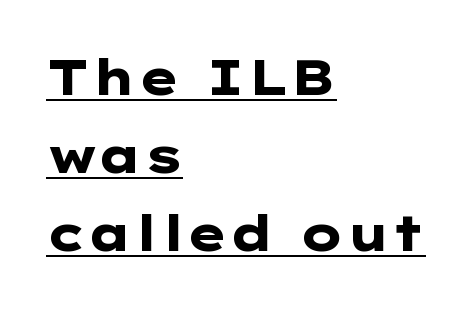
The image shows 49 px heavy, wide sans-serif type, upright; set left-aligned, normal line spacing (1.59x), normal letter spacing, underlined; low stroke contrast and a medium x-height.
